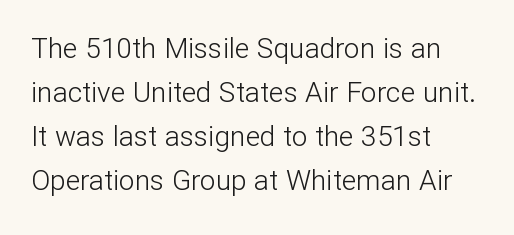
Q: Is the text bold? A: No.
Q: Is the text italic (slanted)? A: No, it is upright.
Q: Is the typeface a serif or a sans-serif typeface? A: Sans-serif.
Q: Is the text underlined? A: No.
Q: How is the paragraph aligned? A: Left-aligned.
Q: Is the spacing between letters normal or unusually wide? A: Normal.
Q: Is the spacing between lines tight, normal or loose? A: Normal.
Q: Width (condensed, normal, or wide)? A: Normal.
Q: Stroke contrast? A: Low.
Q: x-height? A: Medium.
Q: Monospaced? A: No.
